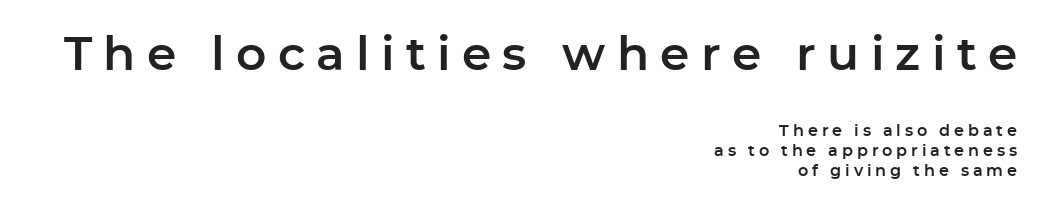
Q: Is the text italic (slanted)? A: No, it is upright.
Q: Is the typeface a serif or a sans-serif typeface? A: Sans-serif.
Q: Is the text underlined? A: No.
Q: How is the paragraph aligned? A: Right-aligned.
Q: Is the spacing between letters normal or unusually wide? A: Unusually wide.
Q: Is the spacing between lines tight, normal or loose? A: Normal.
Q: Which block of text is set in a larger size, the first (top) or the second (bottom)? A: The first (top) one.
Q: Width (condensed, normal, or wide)? A: Normal.
Q: Stroke contrast? A: Low.
Q: x-height? A: Medium.
Q: Monospaced? A: No.
